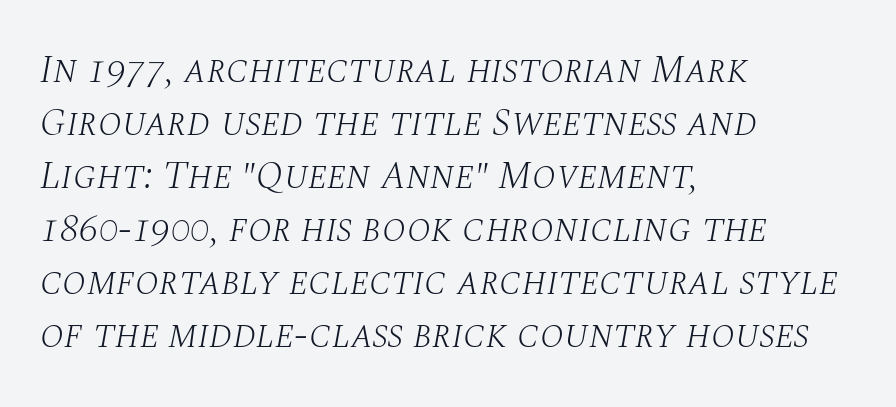
The whole block is typeset with a tilt. Does extra space separate the letters? No, they use regular spacing. Classification — serif. The rows are spaced the way most documents space them. Where is the straight margin? On the left.
